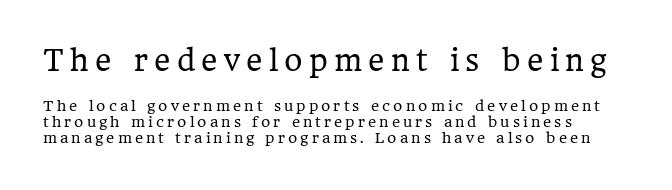
Q: Is the text bold? A: No.
Q: Is the text italic (slanted)? A: No, it is upright.
Q: Is the typeface a serif or a sans-serif typeface? A: Serif.
Q: Is the text underlined? A: No.
Q: Is the spacing between letters normal or unusually wide? A: Unusually wide.
Q: Is the spacing between lines tight, normal or loose? A: Tight.
Q: Which block of text is set in a larger size, the first (top) or the second (bottom)? A: The first (top) one.
Q: Width (condensed, normal, or wide)? A: Normal.
Q: Stroke contrast? A: Low.
Q: x-height? A: Medium.
Q: Monospaced? A: No.
